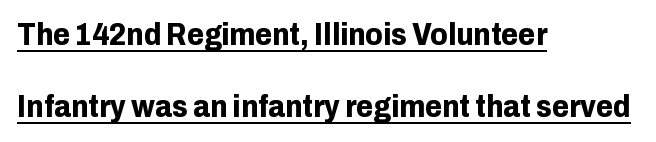
Observe the ordinary spacing: letters are neighbours, not strangers. Each new line begins a long way beneath the previous one. Character widths vary here, with narrow letters taking less room than wide ones. The rendering uses a bold face; every stroke is thick and dark.
